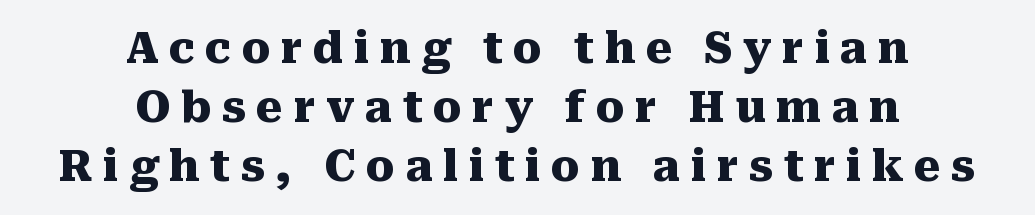
Q: Is the text bold? A: Yes.
Q: Is the text italic (slanted)? A: No, it is upright.
Q: Is the typeface a serif or a sans-serif typeface? A: Serif.
Q: Is the text underlined? A: No.
Q: How is the paragraph aligned? A: Centered.
Q: Is the spacing between letters normal or unusually wide? A: Unusually wide.
Q: Is the spacing between lines tight, normal or loose? A: Normal.
Q: Width (condensed, normal, or wide)? A: Normal.
Q: Stroke contrast? A: Medium.
Q: x-height? A: Medium.
Q: Monospaced? A: No.
